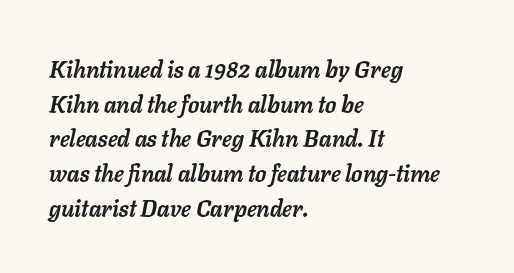
The image shows 23 px bold type, italic (leaning right); set left-aligned, normal line spacing (1.51x), normal letter spacing, not underlined.
